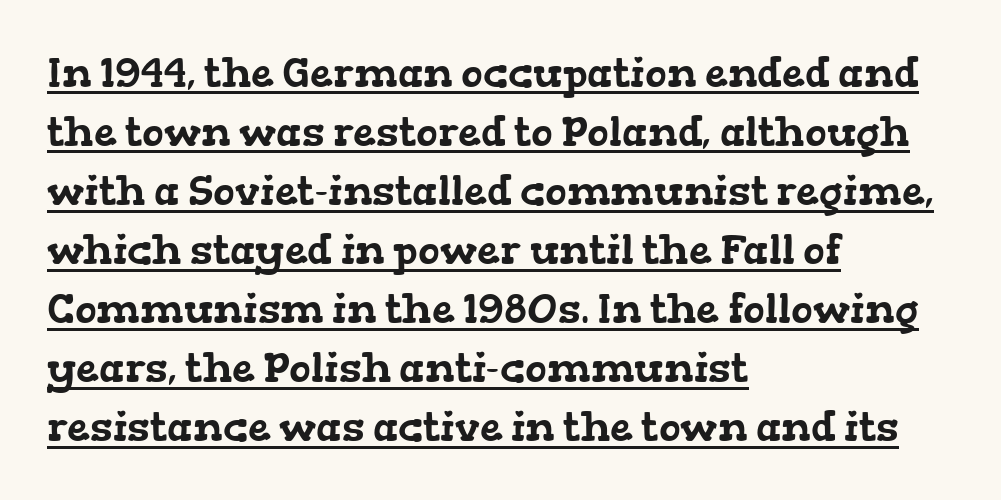
{"serif": "yes", "width": "wide", "stroke_contrast": "low", "x_height": "medium", "monospaced": "no", "underline": "yes", "align": "left", "line_spacing": "normal", "line_spacing_ratio": 1.44, "letter_spacing": "normal", "letter_spacing_em": 0.0, "glyph_px": 41}
